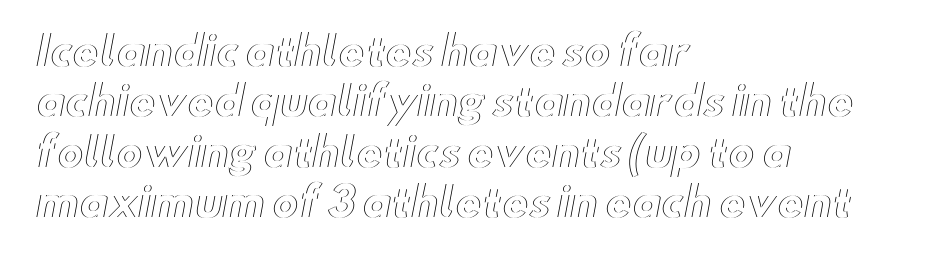
{"width": "wide", "x_height": "small", "monospaced": "no", "underline": "no", "align": "left", "line_spacing": "normal", "line_spacing_ratio": 1.26, "letter_spacing": "normal", "letter_spacing_em": 0.0, "glyph_px": 40}
